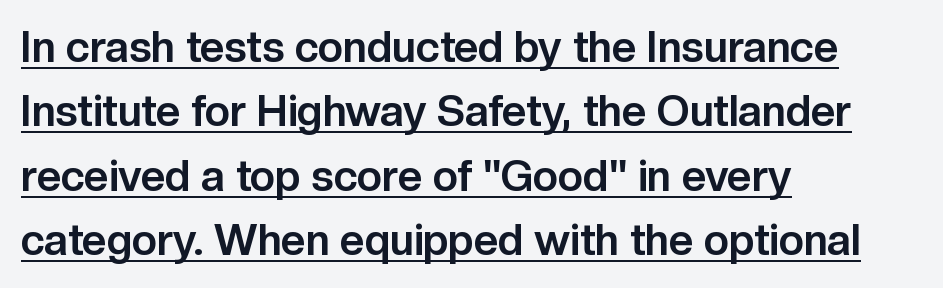
Visually the block forms a straight wall on the left and a jagged coastline on the right. This sample uses an upright cut, with every glyph sitting square on the baseline. The font is running at its bold setting. The passage shown has conventional tracking throughout. Letterform terminals end flat and unadorned throughout the passage. Vertical spacing — default.
